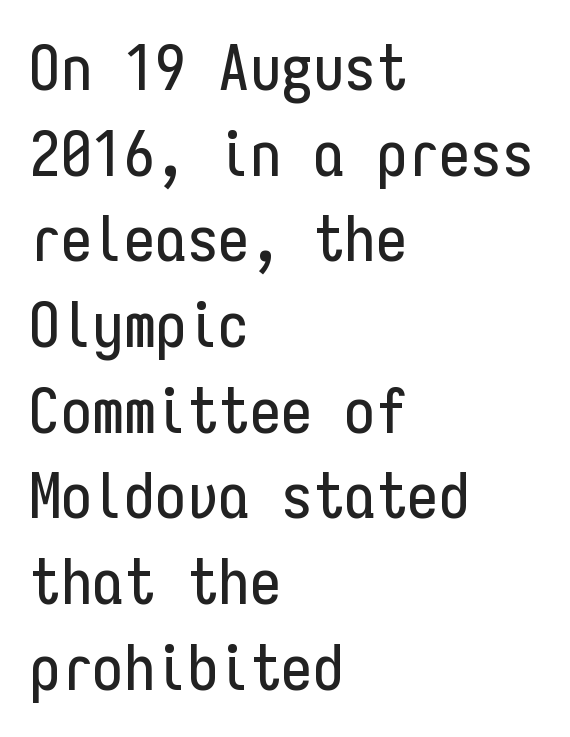
{"serif": "no", "italic": "no", "width": "condensed", "stroke_contrast": "low", "x_height": "medium", "monospaced": "yes", "underline": "no", "align": "left", "line_spacing": "normal", "line_spacing_ratio": 1.36, "letter_spacing": "normal", "letter_spacing_em": 0.0, "glyph_px": 63}
